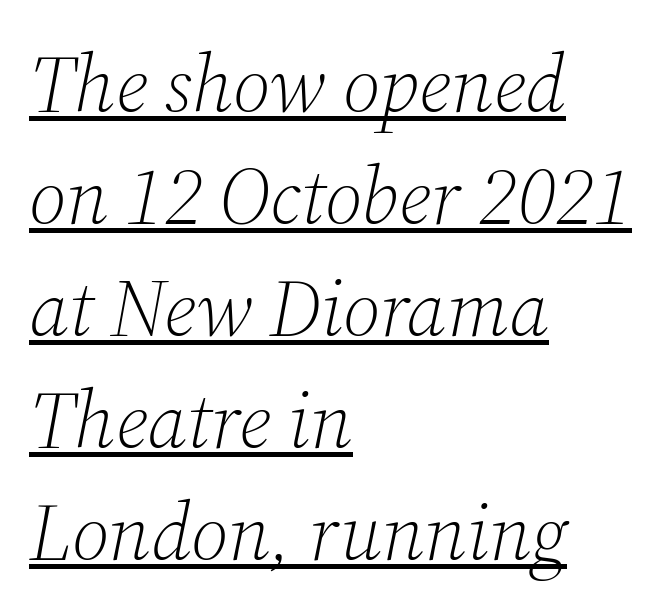
The image shows 80 px light serif type, italic (leaning right); set left-aligned, normal line spacing (1.4x), normal letter spacing, underlined; medium stroke contrast and a medium x-height.
